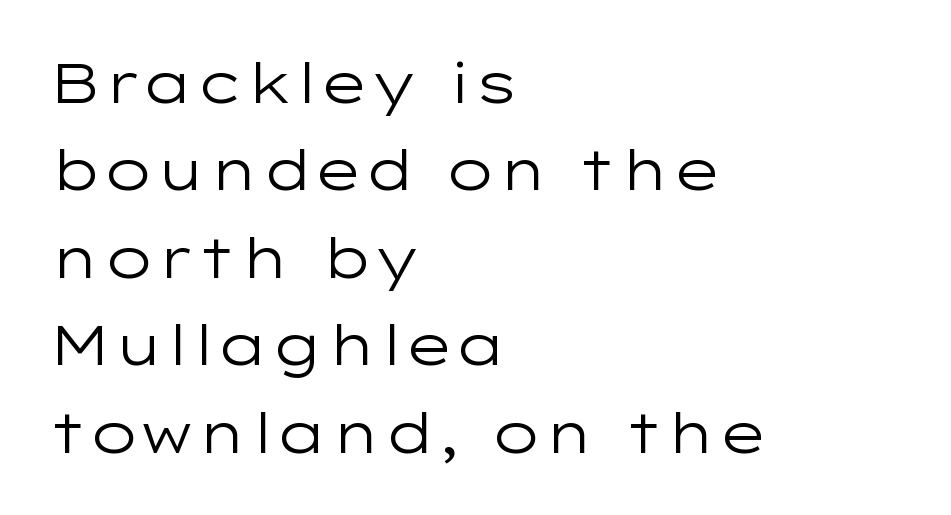
These lines keep a tight, regular rhythm from letter to letter. Baseline-to-baseline distance is the conventional proportion of letter height. Which margin do the lines hug? The left one — the right edge is uneven. These lines are rendered in a variable-pitch font. Letterform terminals end flat and unadorned throughout the passage. Caption: face not bold, strokes unweighted.
